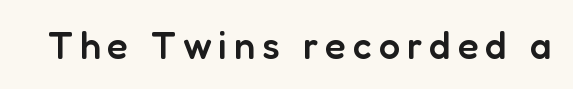
{"serif": "no", "italic": "no", "bold": "semi", "weight": "semibold", "width": "normal", "stroke_contrast": "low", "x_height": "medium", "monospaced": "no", "underline": "no", "glyph_px": 38}
